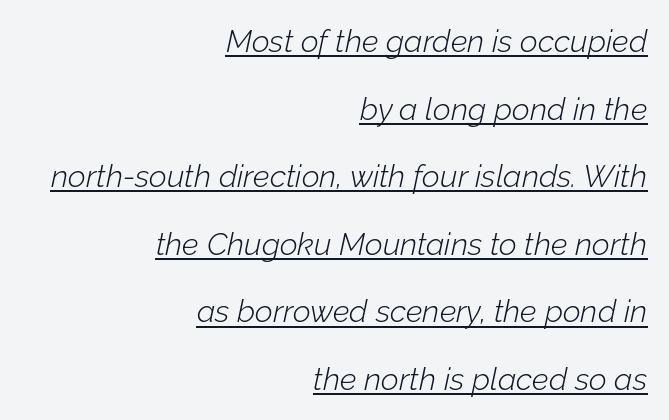
{"italic": "yes", "lean": "right", "slant_degrees": 12, "bold": "no", "weight": "light", "width": "normal", "stroke_contrast": "low", "x_height": "medium", "monospaced": "no", "underline": "yes", "align": "right", "line_spacing": "loose", "line_spacing_ratio": 2.18, "letter_spacing": "normal", "letter_spacing_em": 0.0, "glyph_px": 31}
